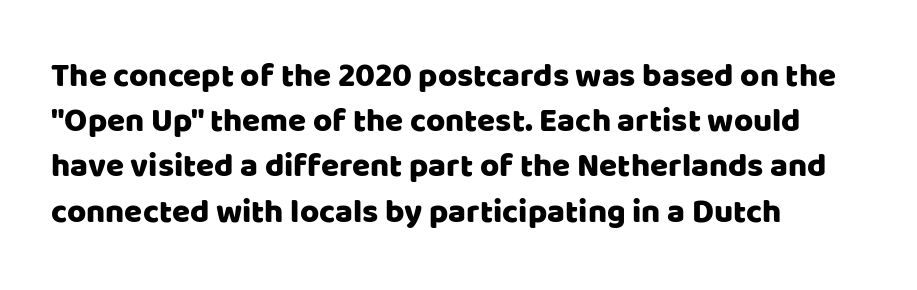
The image shows 33 px sans-serif type, upright; set left-aligned, normal line spacing (1.37x), normal letter spacing, not underlined; low stroke contrast and a large x-height.
